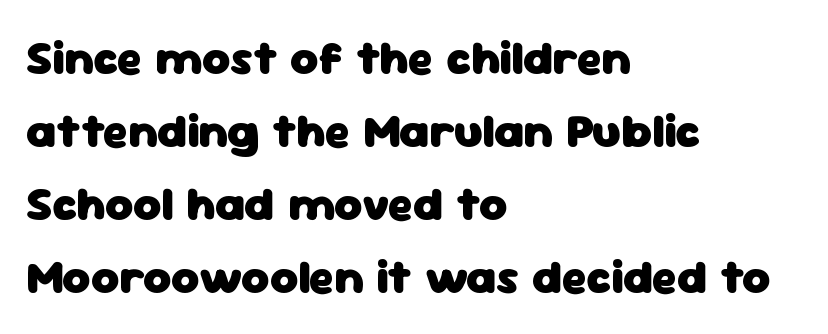
The letters stand straight up with perfectly vertical stems. The gap between lines stays unmarked. A classic flush-left, rag-right setting is used for this passage. The type family on display is of the sans-serif kind. Pretty heavy lettering here — definitely bold. Honestly, the row spacing looks completely unremarkable.
